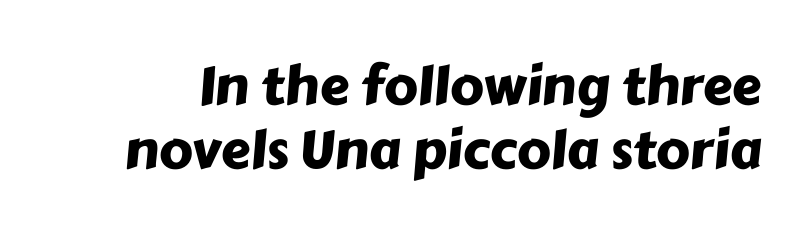
The typeface chosen for these lines omits serifs. Words float on clear page, feet unadorned. The type is set solid horizontally, with unmodified tracking. Character widths vary here, with narrow letters taking less room than wide ones.
